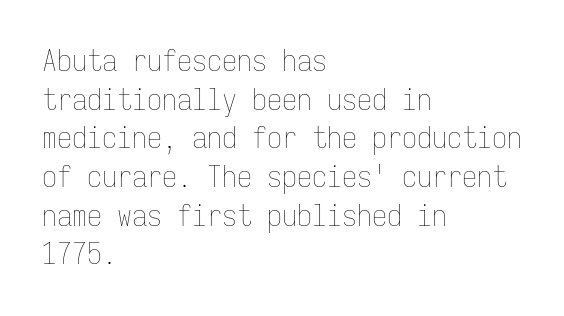
Q: Is the text bold? A: No.
Q: Is the text italic (slanted)? A: No, it is upright.
Q: Is the text underlined? A: No.
Q: How is the paragraph aligned? A: Left-aligned.
Q: Is the spacing between letters normal or unusually wide? A: Normal.
Q: Is the spacing between lines tight, normal or loose? A: Normal.
Q: Width (condensed, normal, or wide)? A: Condensed.
Q: Stroke contrast? A: Low.
Q: x-height? A: Medium.
Q: Monospaced? A: Yes.
